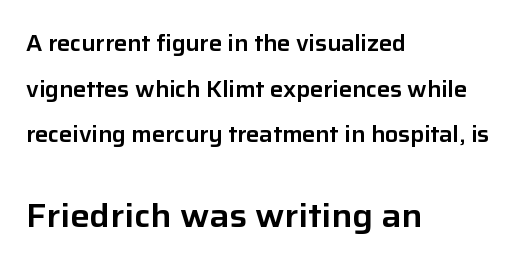
Q: Is the text italic (slanted)? A: No, it is upright.
Q: Is the typeface a serif or a sans-serif typeface? A: Sans-serif.
Q: Is the text underlined? A: No.
Q: How is the paragraph aligned? A: Left-aligned.
Q: Is the spacing between letters normal or unusually wide? A: Normal.
Q: Is the spacing between lines tight, normal or loose? A: Loose.
Q: Which block of text is set in a larger size, the first (top) or the second (bottom)? A: The second (bottom) one.
Q: Width (condensed, normal, or wide)? A: Normal.
Q: Stroke contrast? A: Low.
Q: x-height? A: Medium.
Q: Monospaced? A: No.
